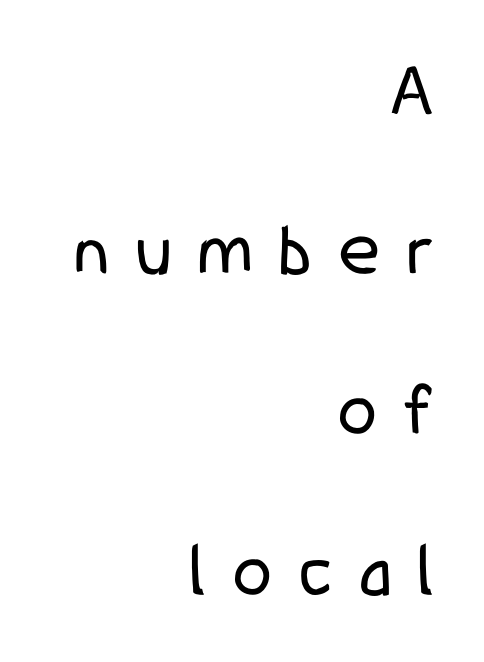
The image shows 78 px regular-weight, condensed sans-serif type, upright; set right-aligned, loose line spacing (2.06x), unusually wide letter spacing (+0.35 em), not underlined; low stroke contrast and a medium x-height.
